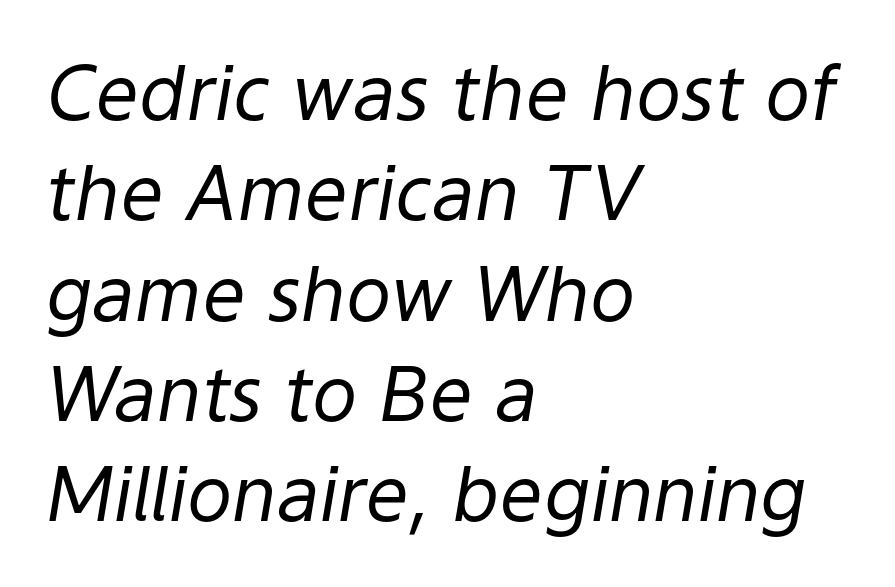
The image shows 76 px regular-weight type, italic (leaning right); set left-aligned, normal line spacing (1.32x), normal letter spacing, not underlined; low stroke contrast and a medium x-height.
